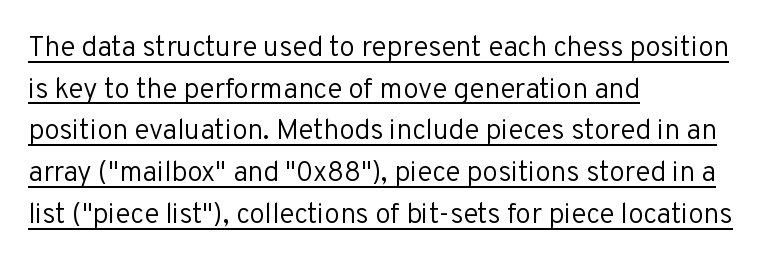
The image shows 28 px regular-weight sans-serif type, upright; set left-aligned, normal line spacing (1.49x), normal letter spacing, underlined; low stroke contrast and a medium x-height.
